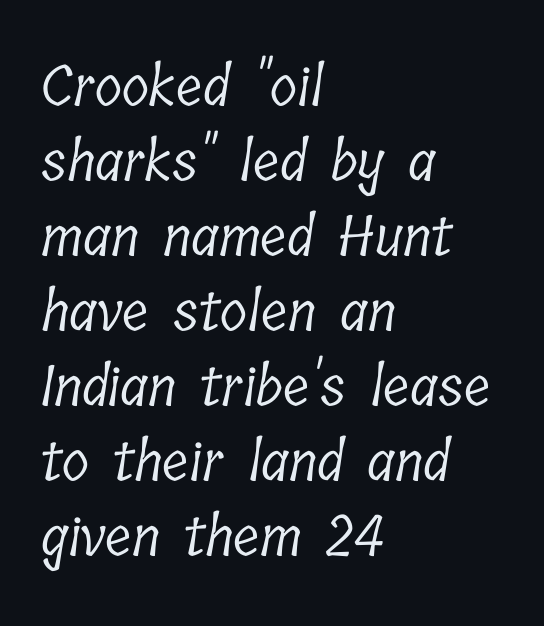
{"serif": "yes", "bold": "no", "weight": "light", "width": "condensed", "stroke_contrast": "low", "x_height": "medium", "monospaced": "no", "underline": "no", "align": "left", "line_spacing": "normal", "line_spacing_ratio": 1.34, "letter_spacing": "normal", "letter_spacing_em": 0.0, "glyph_px": 56}
